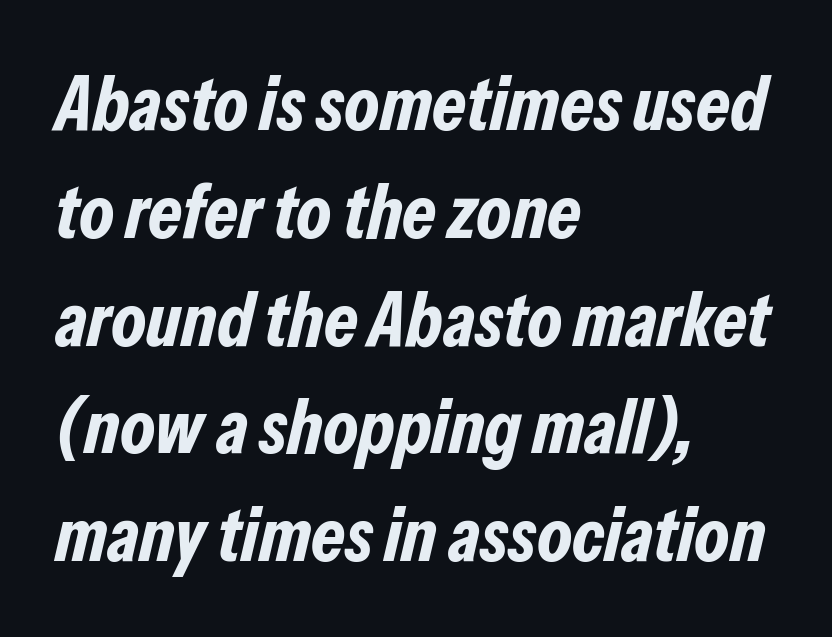
{"italic": "yes", "lean": "right", "slant_degrees": 13, "bold": "yes", "weight": "bold", "width": "condensed", "stroke_contrast": "low", "x_height": "medium", "monospaced": "no", "underline": "no", "align": "left", "line_spacing": "normal", "line_spacing_ratio": 1.4, "letter_spacing": "normal", "letter_spacing_em": 0.0, "glyph_px": 77}
